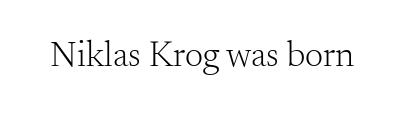
Think of a printed novel: that variable character pitch is what you see here. The specimen reads as upright at a glance. Font category for this specimen: serif. No extra ink here — the face is not bold. Tracking here is standard; glyphs follow each other at the usual distance.
